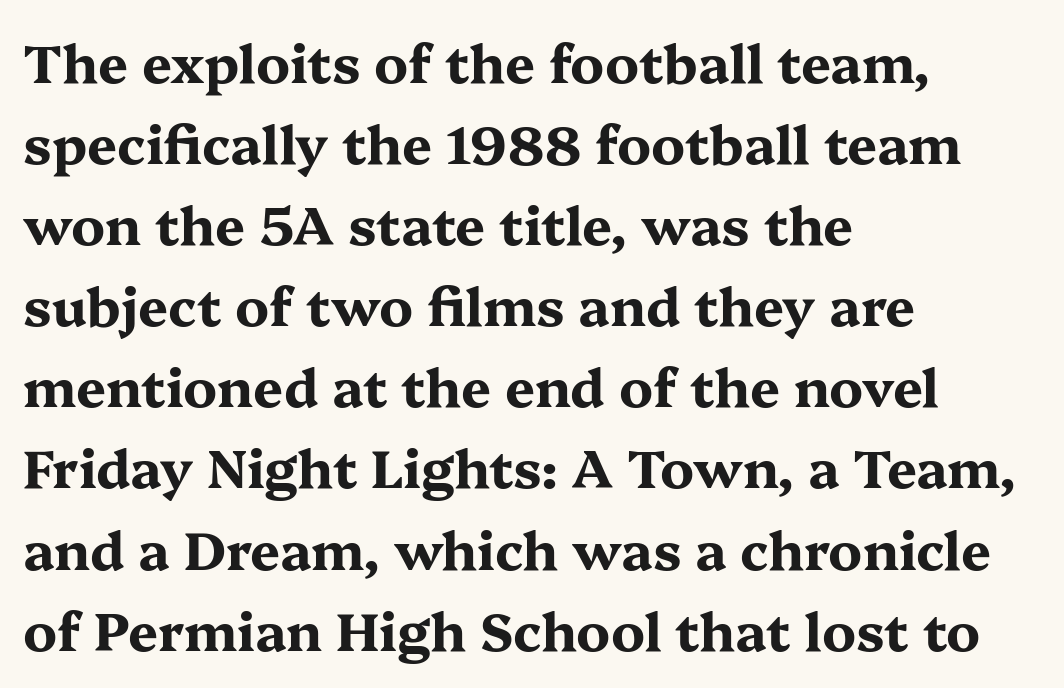
Q: Is the text bold? A: Yes.
Q: Is the text italic (slanted)? A: No, it is upright.
Q: Is the typeface a serif or a sans-serif typeface? A: Serif.
Q: Is the text underlined? A: No.
Q: How is the paragraph aligned? A: Left-aligned.
Q: Is the spacing between letters normal or unusually wide? A: Normal.
Q: Is the spacing between lines tight, normal or loose? A: Normal.
Q: Width (condensed, normal, or wide)? A: Wide.
Q: Stroke contrast? A: Medium.
Q: x-height? A: Medium.
Q: Monospaced? A: No.
